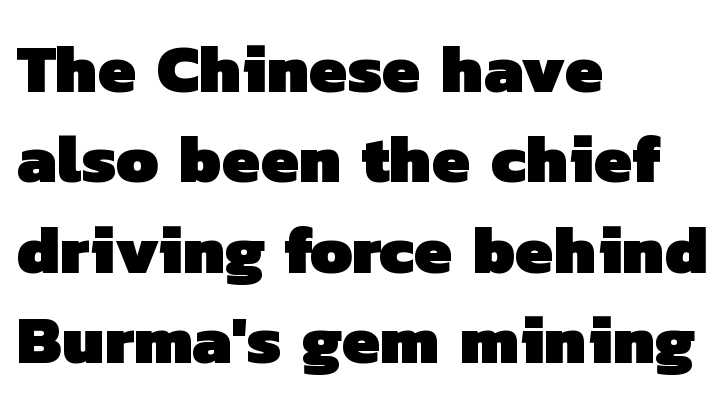
The image shows 68 px heavy sans-serif type; set left-aligned, normal line spacing (1.33x), normal letter spacing, not underlined; low stroke contrast and a medium x-height.
